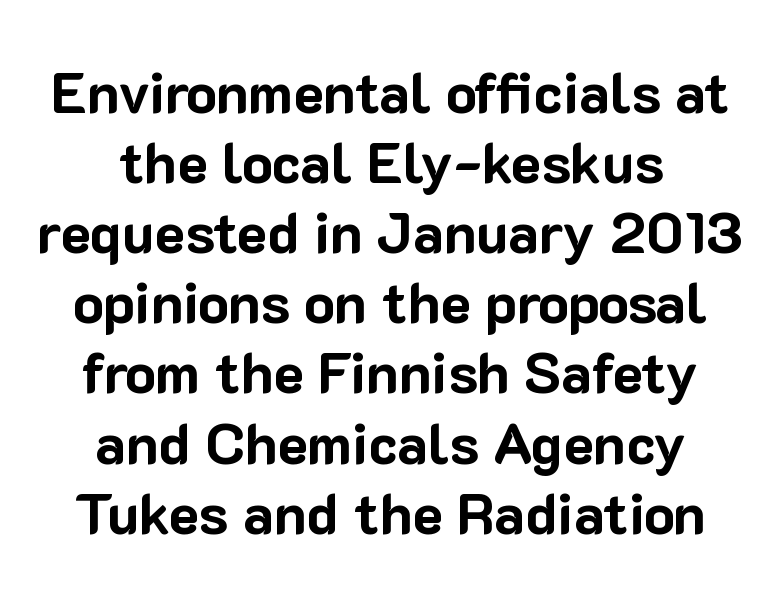
Q: Is the text bold? A: Yes.
Q: Is the text italic (slanted)? A: No, it is upright.
Q: Is the typeface a serif or a sans-serif typeface? A: Sans-serif.
Q: Is the text underlined? A: No.
Q: How is the paragraph aligned? A: Centered.
Q: Is the spacing between letters normal or unusually wide? A: Normal.
Q: Width (condensed, normal, or wide)? A: Normal.
Q: Stroke contrast? A: Low.
Q: x-height? A: Medium.
Q: Monospaced? A: No.
